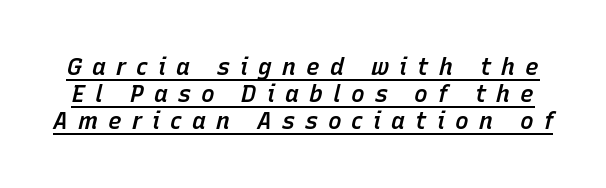
Q: Is the text bold? A: Semi-bold.
Q: Is the text italic (slanted)? A: Yes, it leans right by about 15 degrees.
Q: Is the text underlined? A: Yes.
Q: Is the spacing between letters normal or unusually wide? A: Unusually wide.
